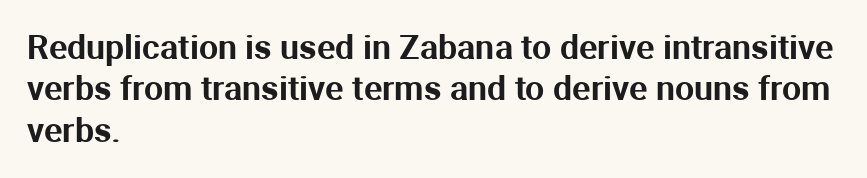
Q: Is the text italic (slanted)? A: No, it is upright.
Q: Is the typeface a serif or a sans-serif typeface? A: Sans-serif.
Q: Is the text underlined? A: No.
Q: How is the paragraph aligned? A: Left-aligned.
Q: Is the spacing between letters normal or unusually wide? A: Normal.
Q: Width (condensed, normal, or wide)? A: Normal.
Q: Stroke contrast? A: Medium.
Q: x-height? A: Medium.
Q: Monospaced? A: No.
